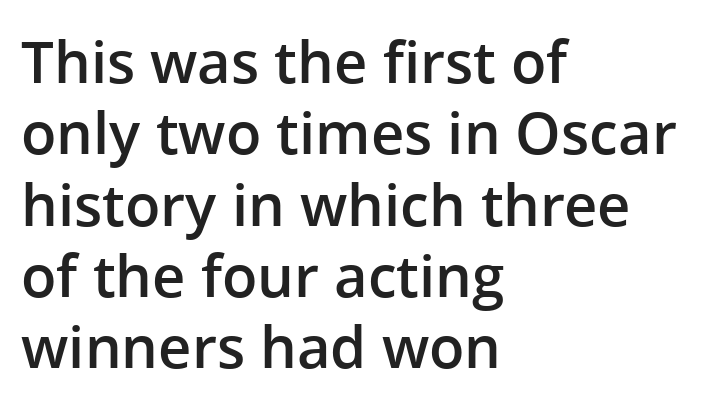
You can tell from the bare stems that sans-serif type was used. Typeset ragged right — the left edge is the straight one. In terms of weight, the rendering is demibold, just under bold. This is roman type, the default non-slanted kind.
